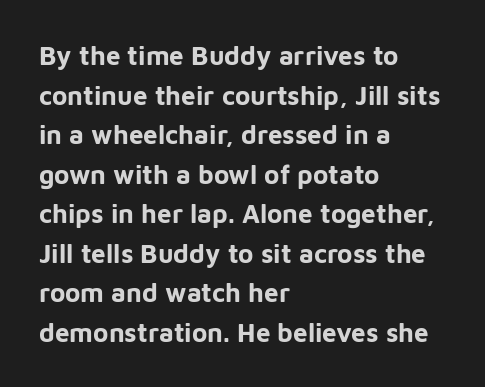
Q: Is the text bold? A: Yes.
Q: Is the text italic (slanted)? A: No, it is upright.
Q: Is the text underlined? A: No.
Q: How is the paragraph aligned? A: Left-aligned.
Q: Is the spacing between letters normal or unusually wide? A: Normal.
Q: Is the spacing between lines tight, normal or loose? A: Normal.
